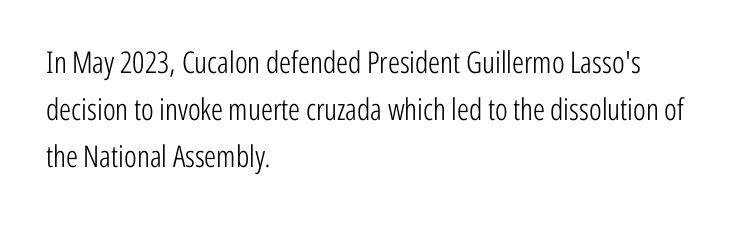
Q: Is the text bold? A: No.
Q: Is the text italic (slanted)? A: No, it is upright.
Q: Is the typeface a serif or a sans-serif typeface? A: Sans-serif.
Q: Is the text underlined? A: No.
Q: How is the paragraph aligned? A: Left-aligned.
Q: Is the spacing between letters normal or unusually wide? A: Normal.
Q: Is the spacing between lines tight, normal or loose? A: Normal.
Q: Width (condensed, normal, or wide)? A: Condensed.
Q: Stroke contrast? A: Low.
Q: x-height? A: Medium.
Q: Monospaced? A: No.
